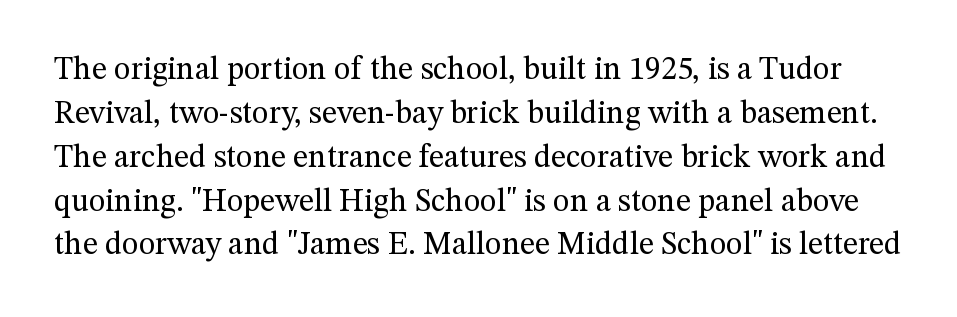
{"serif": "yes", "italic": "no", "bold": "no", "weight": "regular", "width": "normal", "stroke_contrast": "medium", "x_height": "medium", "monospaced": "no", "underline": "no", "line_spacing": "normal", "line_spacing_ratio": 1.37, "letter_spacing": "normal", "letter_spacing_em": 0.0, "glyph_px": 32}
